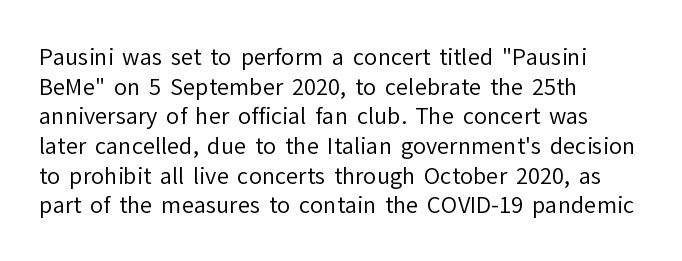
The image shows 22 px text type, upright; set left-aligned, normal line spacing (1.35x), normal letter spacing, not underlined.
